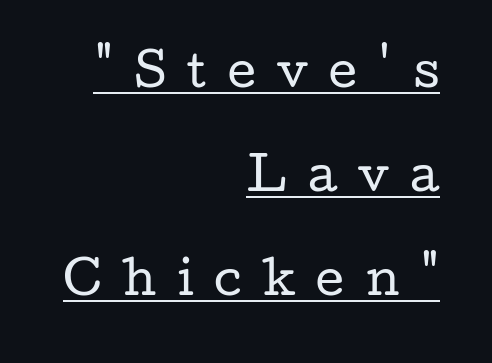
The image shows 44 px regular-weight, wide serif type, upright; set right-aligned, loose line spacing (2.36x), unusually wide letter spacing (+0.48 em), underlined; low stroke contrast and a medium x-height.
